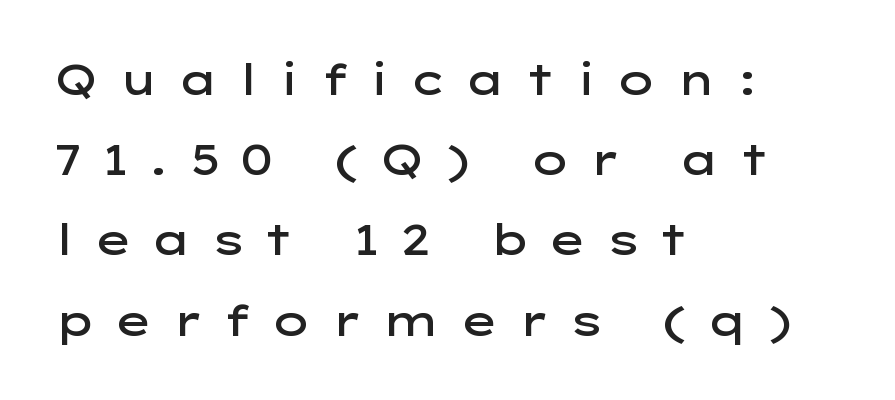
{"serif": "no", "italic": "no", "bold": "semi", "weight": "semibold", "width": "wide", "stroke_contrast": "low", "x_height": "medium", "monospaced": "no", "underline": "no", "align": "left", "line_spacing": "loose", "line_spacing_ratio": 1.91, "letter_spacing": "wide", "letter_spacing_em": 0.43, "glyph_px": 42}
